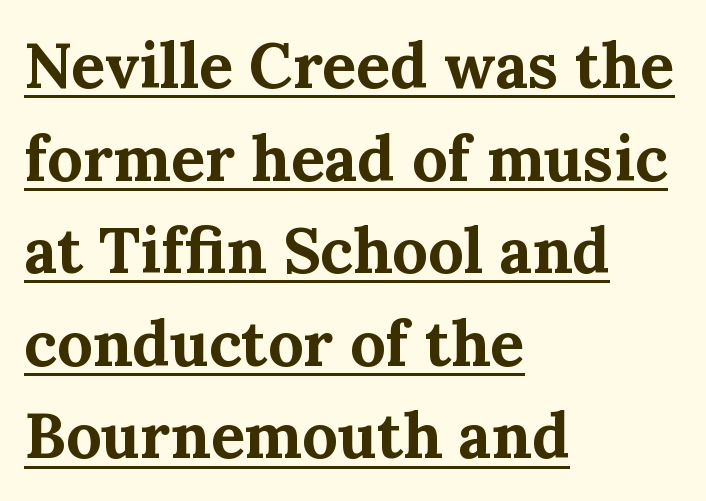
{"serif": "yes", "italic": "no", "bold": "yes", "weight": "bold", "width": "normal", "stroke_contrast": "medium", "x_height": "medium", "monospaced": "no", "underline": "yes", "align": "left", "line_spacing": "normal", "line_spacing_ratio": 1.47, "letter_spacing": "normal", "letter_spacing_em": 0.0, "glyph_px": 63}
